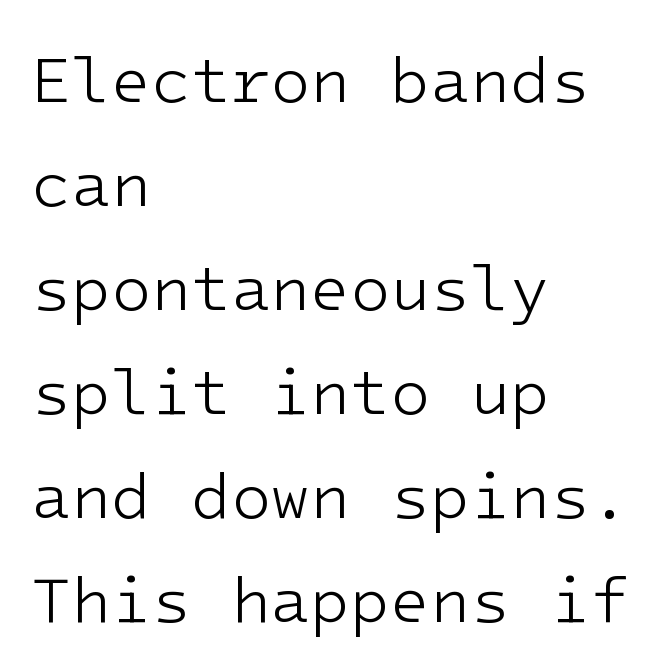
Q: Is the text bold? A: No.
Q: Is the text italic (slanted)? A: No, it is upright.
Q: Is the typeface a serif or a sans-serif typeface? A: Sans-serif.
Q: Is the text underlined? A: No.
Q: How is the paragraph aligned? A: Left-aligned.
Q: Is the spacing between letters normal or unusually wide? A: Normal.
Q: Is the spacing between lines tight, normal or loose? A: Normal.
Q: Width (condensed, normal, or wide)? A: Normal.
Q: Stroke contrast? A: Low.
Q: x-height? A: Medium.
Q: Monospaced? A: Yes.
